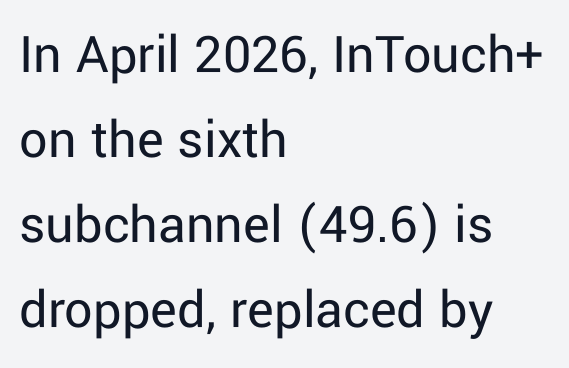
{"serif": "no", "italic": "no", "bold": "no", "weight": "regular", "width": "normal", "stroke_contrast": "low", "x_height": "medium", "monospaced": "no", "underline": "no", "align": "left", "line_spacing": "normal", "line_spacing_ratio": 1.52, "letter_spacing": "normal", "letter_spacing_em": 0.0, "glyph_px": 56}
